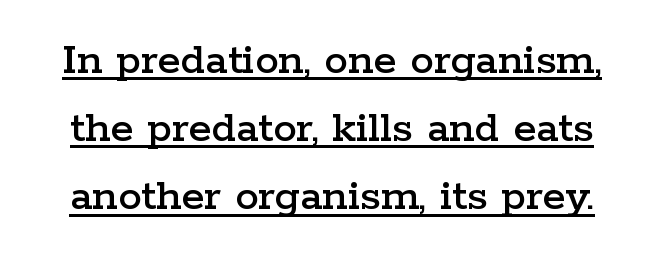
Note the varied advance widths — an 'i' is clearly narrower than an 'm'. The specimen includes a rule beneath the text block's lines. Unlike italic type, these characters show no tilt at all. Interline gaps are of average width in this sample. Look at the bottom of the vertical strokes: they flare into serifs here.
